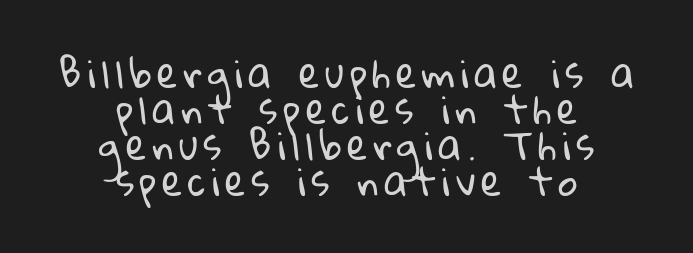
{"serif": "no", "bold": "no", "weight": "regular", "width": "normal", "stroke_contrast": "low", "x_height": "medium", "monospaced": "no", "underline": "no", "align": "center", "line_spacing": "tight", "line_spacing_ratio": 0.95, "glyph_px": 38}
